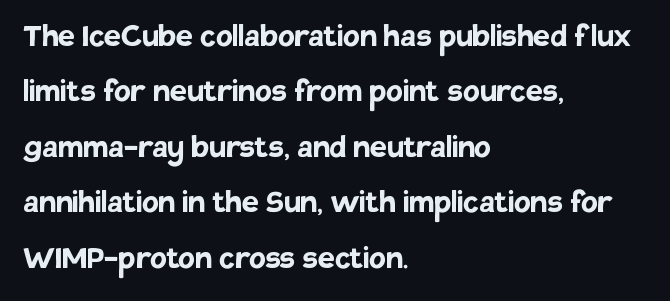
The image shows 38 px semibold sans-serif type, upright; set left-aligned, normal line spacing (1.46x), normal letter spacing, not underlined; low stroke contrast and a large x-height.
